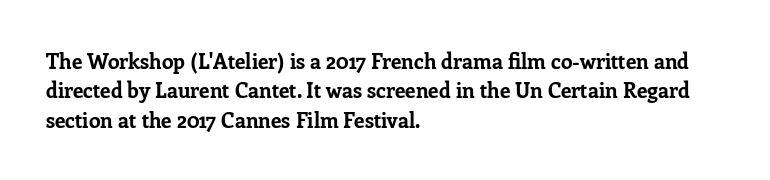
Q: Is the text bold? A: Yes.
Q: Is the text italic (slanted)? A: No, it is upright.
Q: Is the text underlined? A: No.
Q: How is the paragraph aligned? A: Left-aligned.
Q: Is the spacing between letters normal or unusually wide? A: Normal.
Q: Is the spacing between lines tight, normal or loose? A: Normal.
